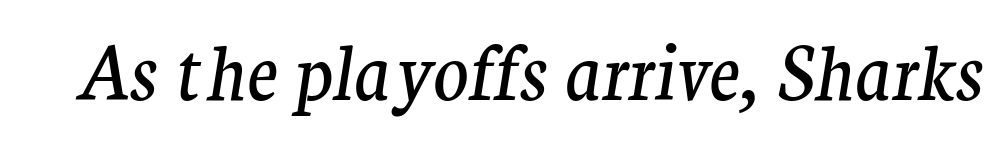
Q: Is the text bold? A: No.
Q: Is the text italic (slanted)? A: Yes, it leans right by about 9 degrees.
Q: Is the typeface a serif or a sans-serif typeface? A: Serif.
Q: Is the text underlined? A: No.
Q: Is the spacing between letters normal or unusually wide? A: Normal.
Q: Width (condensed, normal, or wide)? A: Normal.
Q: Stroke contrast? A: Medium.
Q: x-height? A: Medium.
Q: Monospaced? A: No.
